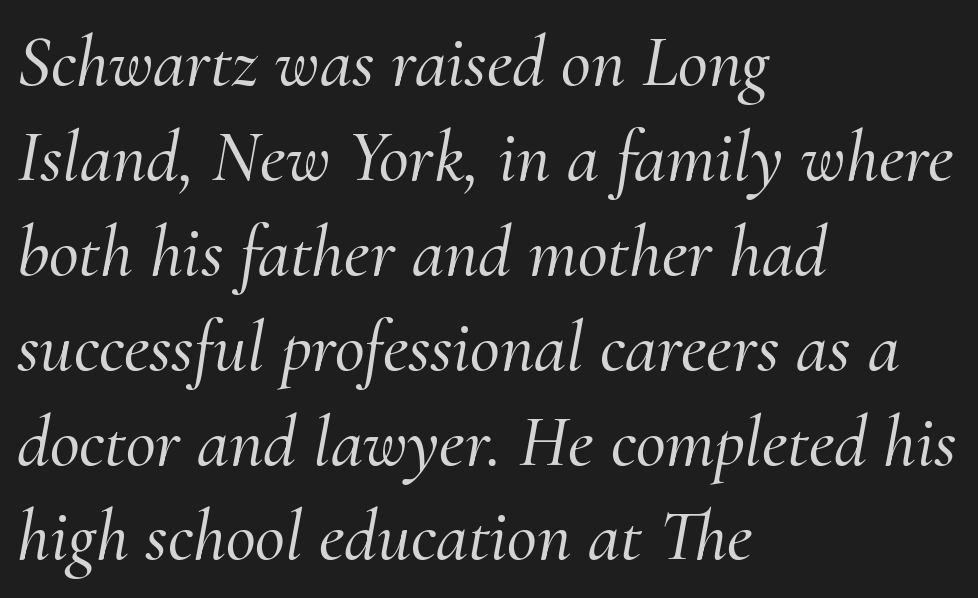
Line beginnings align vertically; line endings do not. Nobody touched the tracking dial on this one. Check the space under the baseline: it is left empty. The rendering uses natural spacing where letterforms have individual widths. This sample keeps an unexceptional amount of space between lines. Would a proofreader flag this as italicized? Yes.
